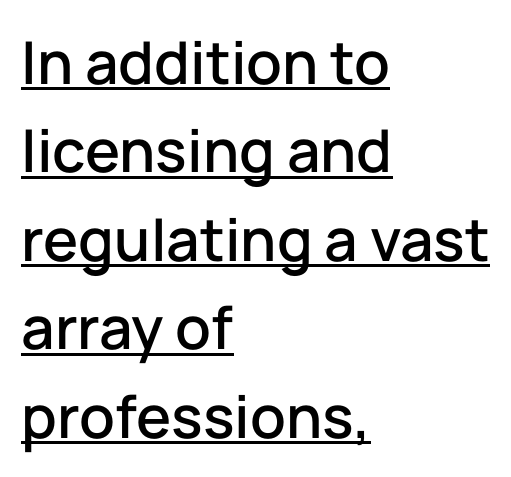
The image shows 59 px sans-serif type, upright; set left-aligned, normal line spacing (1.5x), normal letter spacing, underlined; low stroke contrast and a medium x-height.
